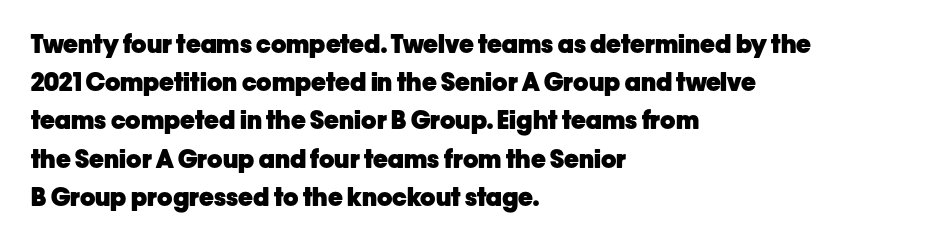
The image shows 25 px bold type, upright; set left-aligned, normal line spacing (1.53x), normal letter spacing, not underlined.
